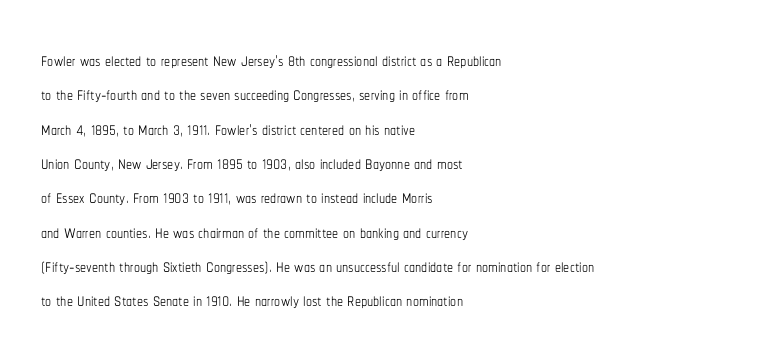
Q: Is the text bold? A: No.
Q: Is the text italic (slanted)? A: No, it is upright.
Q: Is the text underlined? A: No.
Q: How is the paragraph aligned? A: Left-aligned.
Q: Is the spacing between letters normal or unusually wide? A: Normal.
Q: Is the spacing between lines tight, normal or loose? A: Normal.
